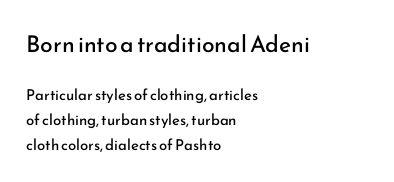
The image shows 23 px text type, upright; set left-aligned, normal line spacing (1.67x), normal letter spacing, not underlined; the first (top) block is 1.53x larger.
